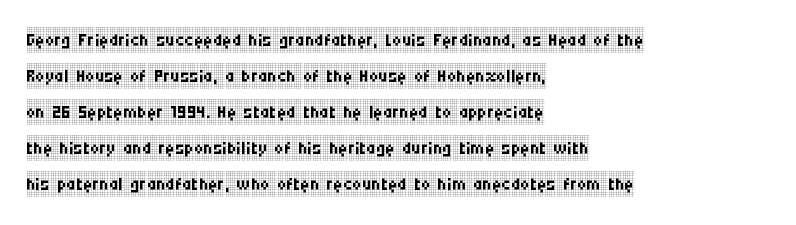
The characters are drawn with everyday or finer stroke widths. Line beginnings align vertically; line endings do not. Rule under the text: the space is simply empty. Words appear dense and cohesive because spacing is normal. Whoever set this chose a conventional vertical rhythm. Rendered with straight, roman letterforms.
